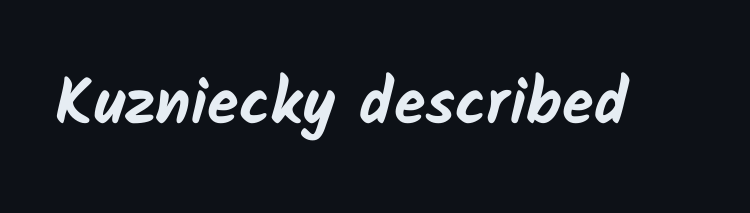
The area under the type is left untouched. Typographically, this falls in the sans-serif category. Compared with typical body copy, the letter spacing here is the same. Weight check: bold — yes, fully. The rendering uses natural spacing where letterforms have individual widths.
